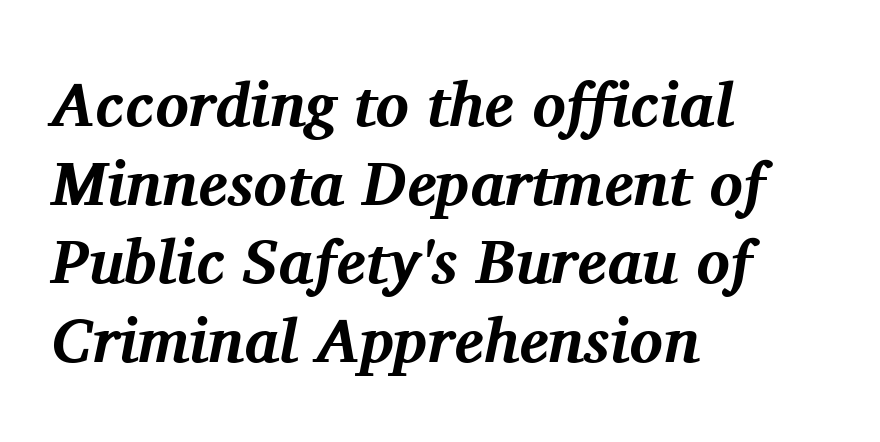
{"serif": "yes", "italic": "yes", "lean": "right", "slant_degrees": 11, "bold": "yes", "weight": "bold", "width": "normal", "stroke_contrast": "medium", "x_height": "medium", "monospaced": "no", "underline": "no", "align": "left", "line_spacing": "normal", "line_spacing_ratio": 1.27, "letter_spacing": "normal", "letter_spacing_em": 0.0, "glyph_px": 62}
